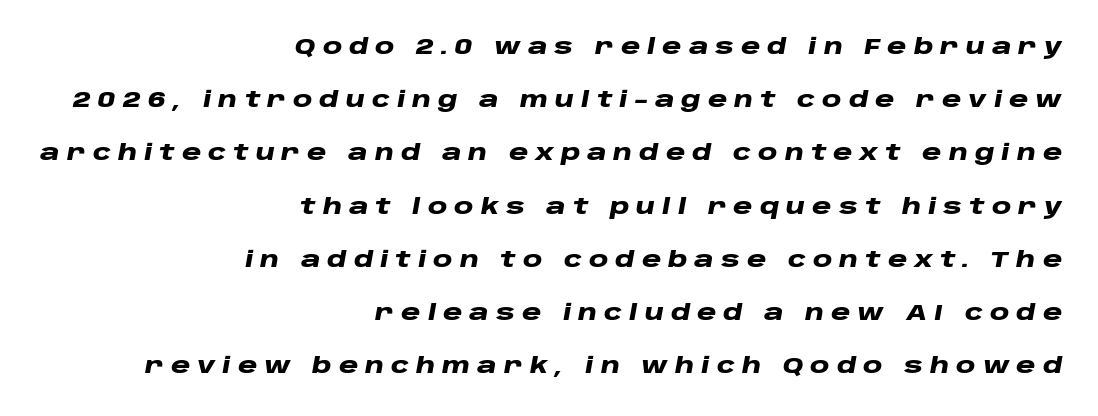
{"italic": "yes", "lean": "right", "slant_degrees": 10, "bold": "yes", "underline": "no", "align": "right", "line_spacing": "loose", "line_spacing_ratio": 2.42, "letter_spacing": "wide", "letter_spacing_em": 0.32, "glyph_px": 22}
